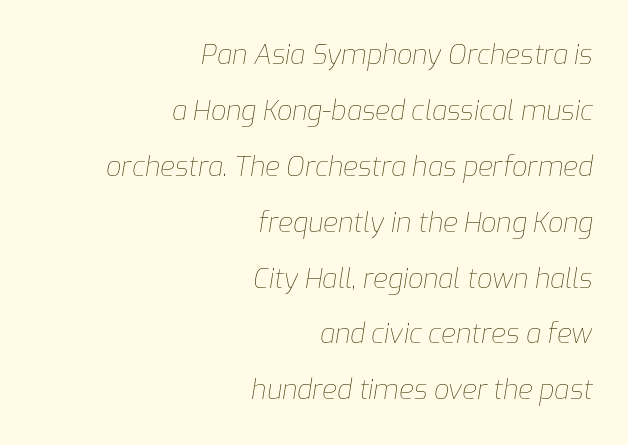
Observe the lean: these are italic letterforms. The typeface has the unassuming heft of standard copy or less. Underline: absent. The rendering keeps characters at their native spacing.
